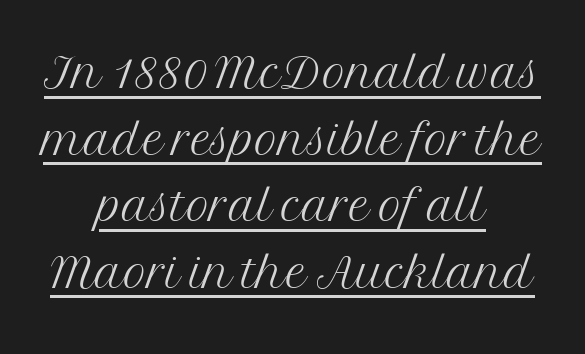
This block would grow much taller if given ordinary leading; it's compressed now. Neither beginnings nor endings align; midpoints do. The specimen includes a rule beneath the text block's lines. Look at the tracking — it's just the regular setting, nothing added.
